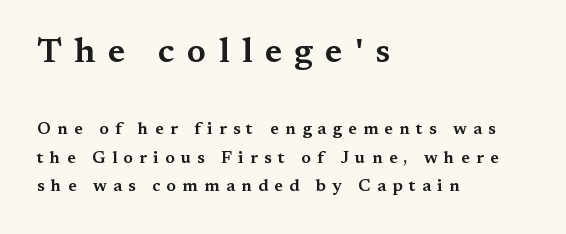
{"serif": "yes", "italic": "no", "width": "wide", "stroke_contrast": "medium", "x_height": "medium", "monospaced": "no", "underline": "no", "align": "left", "line_spacing": "normal", "line_spacing_ratio": 1.68, "letter_spacing": "wide", "letter_spacing_em": 0.37, "larger_block": "first", "size_ratio": 2.0, "glyph_px": 34}
